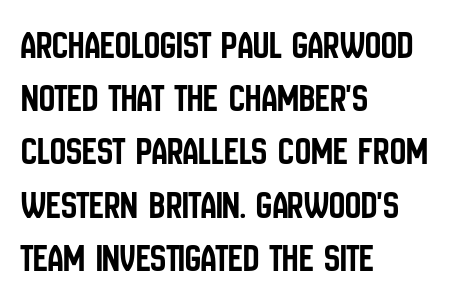
The vertical gap from one line to the next is medium. The specimen reads as upright at a glance. I'd call this a sans setting — the letters go barefoot. The words here are not underlined. Proportional: the letters do not fall into vertical columns.
